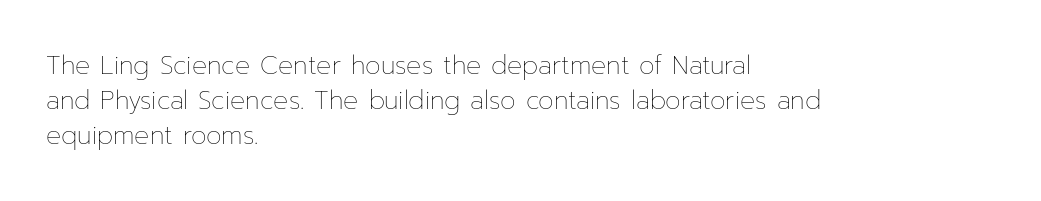
{"italic": "no", "bold": "no", "underline": "no", "align": "left", "line_spacing": "normal", "line_spacing_ratio": 1.4, "letter_spacing": "normal", "letter_spacing_em": 0.0, "glyph_px": 25}
